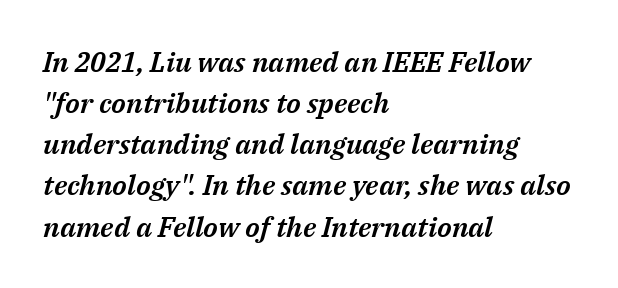
{"italic": "yes", "lean": "right", "slant_degrees": 14, "width": "normal", "stroke_contrast": "medium", "x_height": "medium", "monospaced": "no", "underline": "no", "align": "left", "line_spacing": "normal", "line_spacing_ratio": 1.47, "letter_spacing": "normal", "letter_spacing_em": 0.0, "glyph_px": 28}
